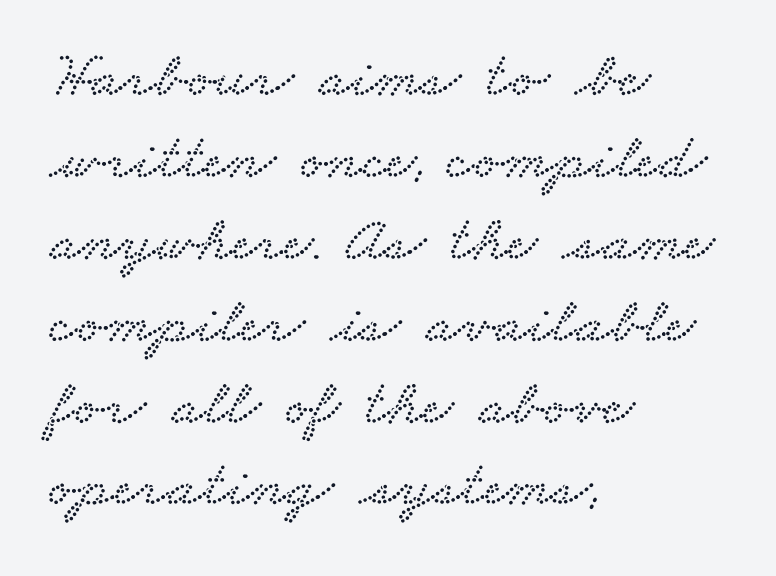
Q: Is the typeface a serif or a sans-serif typeface? A: Serif.
Q: Is the text underlined? A: No.
Q: How is the paragraph aligned? A: Left-aligned.
Q: Is the spacing between letters normal or unusually wide? A: Normal.
Q: Is the spacing between lines tight, normal or loose? A: Normal.
Q: Width (condensed, normal, or wide)? A: Wide.
Q: Stroke contrast? A: Low.
Q: x-height? A: Small.
Q: Monospaced? A: No.
